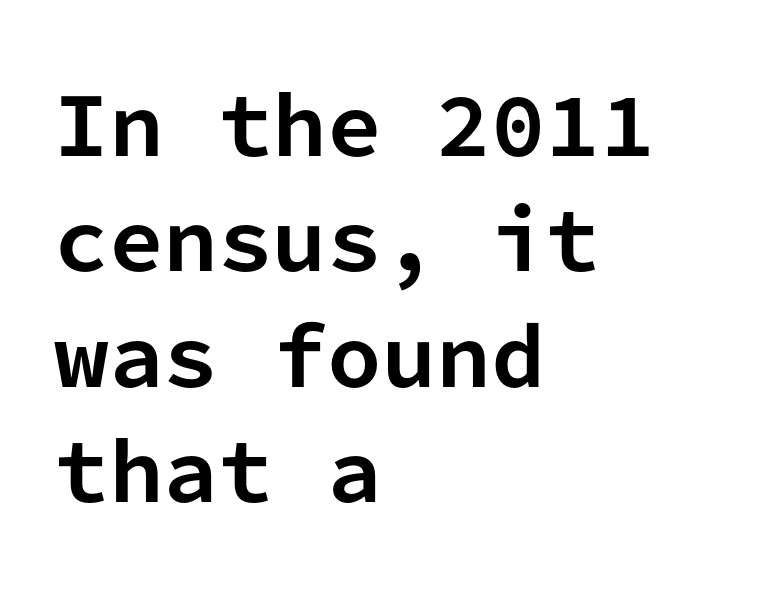
The image shows 78 px bold sans-serif type, upright, monospaced; set left-aligned, normal line spacing (1.48x), normal letter spacing, not underlined; low stroke contrast and a medium x-height.
